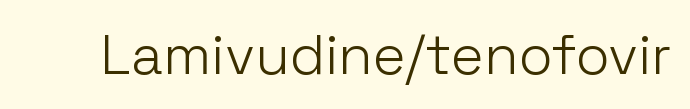
Each letter keeps its own natural width here, so spacing adapts to shape. Type style note: lacks serifs. Designer's note — italics off, roman on. This rendering leaves character spacing at its baseline value. The letters look calm and open, with moderate or lighter stems.
